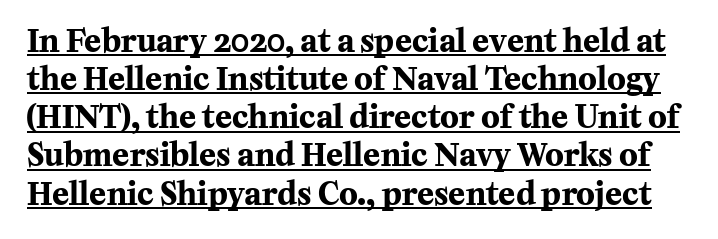
The image shows 31 px bold serif type, upright; set line spacing 1.23x, normal letter spacing, underlined; medium stroke contrast and a medium x-height.
